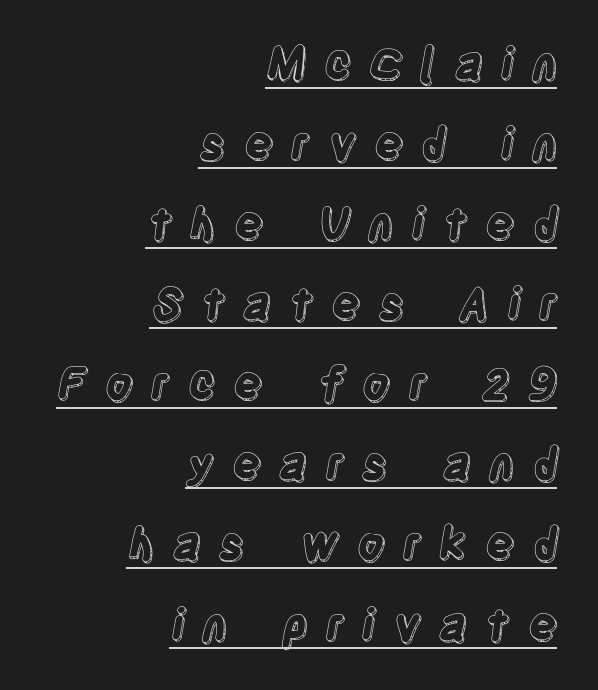
The image shows 44 px condensed type; set right-aligned, line spacing 1.82x, unusually wide letter spacing (+0.39 em), underlined; a large x-height.
